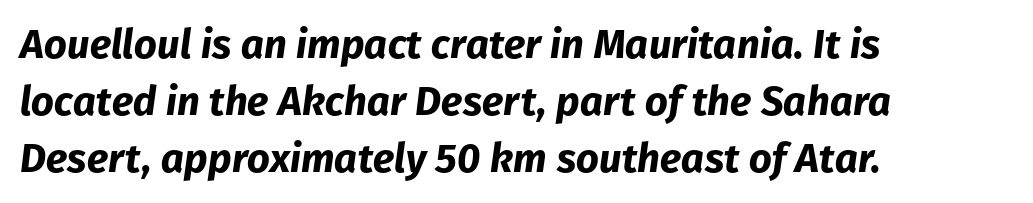
The image shows 40 px bold type, italic (leaning right); set left-aligned, normal line spacing (1.42x), normal letter spacing, not underlined; low stroke contrast and a medium x-height.
